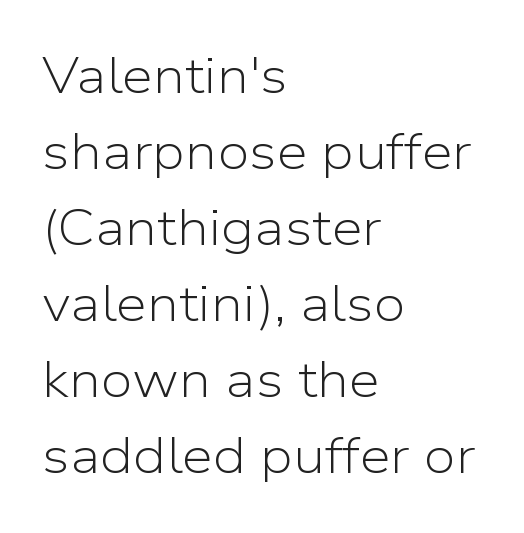
Character widths vary here, with narrow letters taking less room than wide ones. The type is set solid horizontally, with unmodified tracking. Tall strokes in this sample are plumb rather than angled. Each row of text sits above clean, open space. Examine the stroke ends and you'll find no serifs. Typeset ragged right — the left edge is the straight one.
